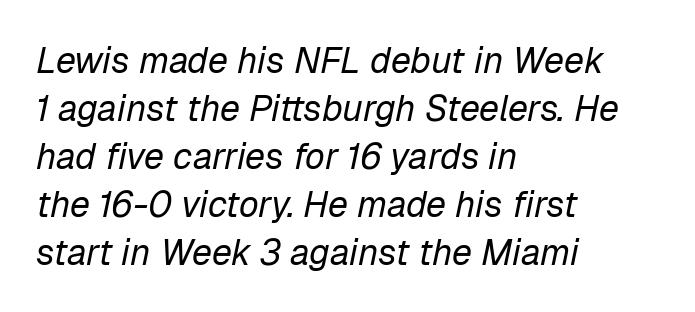
Q: Is the text bold? A: No.
Q: Is the text italic (slanted)? A: Yes, it leans right by about 12 degrees.
Q: Is the text underlined? A: No.
Q: How is the paragraph aligned? A: Left-aligned.
Q: Is the spacing between letters normal or unusually wide? A: Normal.
Q: Is the spacing between lines tight, normal or loose? A: Normal.
Q: Width (condensed, normal, or wide)? A: Normal.
Q: Stroke contrast? A: Low.
Q: x-height? A: Medium.
Q: Monospaced? A: No.
